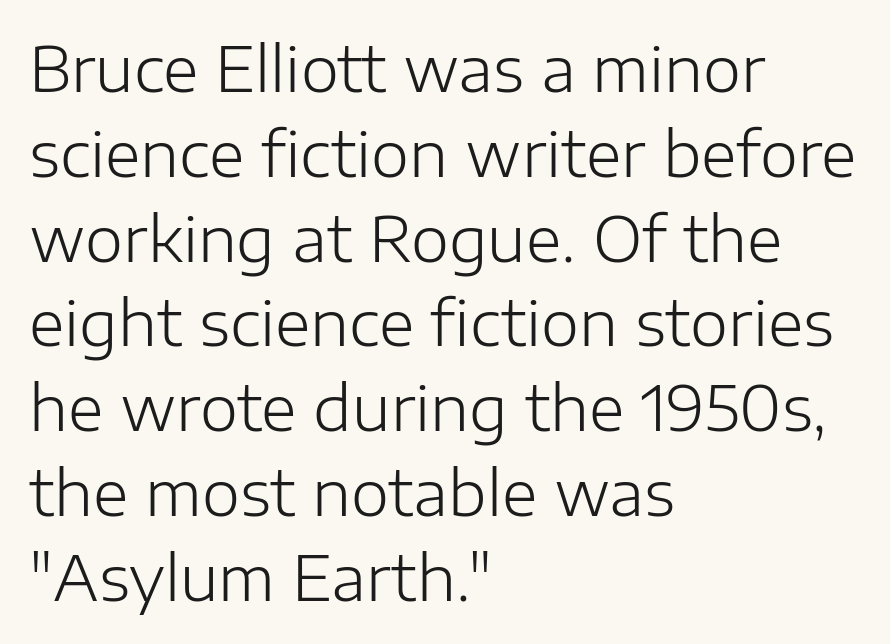
{"serif": "no", "italic": "no", "bold": "no", "weight": "light", "width": "normal", "stroke_contrast": "low", "x_height": "medium", "monospaced": "no", "underline": "no", "align": "left", "line_spacing": "normal", "line_spacing_ratio": 1.39, "letter_spacing": "normal", "letter_spacing_em": 0.0, "glyph_px": 61}
